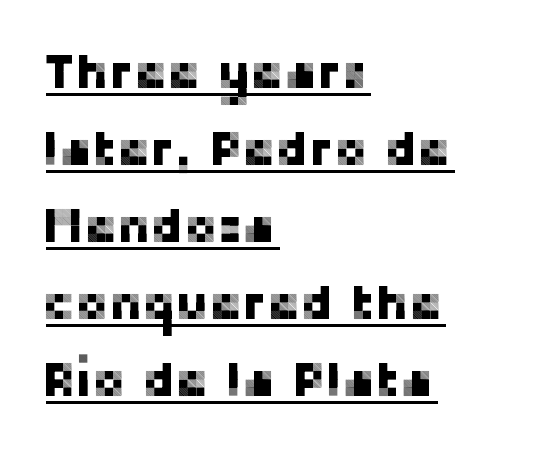
{"serif": "no", "italic": "no", "width": "normal", "stroke_contrast": "low", "x_height": "medium", "monospaced": "no", "underline": "yes", "align": "left", "line_spacing": "normal", "line_spacing_ratio": 1.54, "letter_spacing": "normal", "letter_spacing_em": 0.0, "glyph_px": 50}
